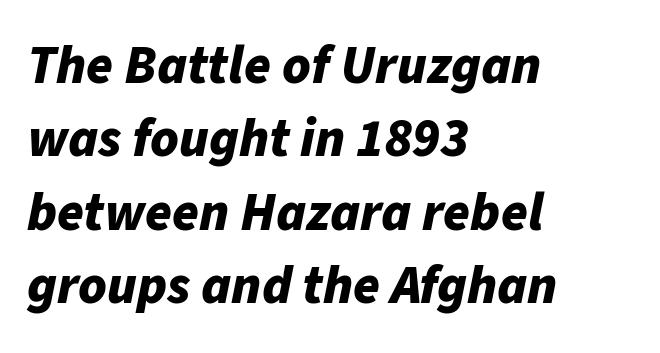
The image shows 54 px bold type, italic (leaning right); set left-aligned, normal line spacing (1.36x), normal letter spacing, not underlined; low stroke contrast and a medium x-height.
